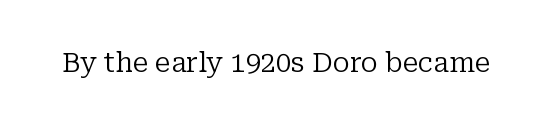
{"italic": "no", "bold": "no", "underline": "no", "letter_spacing": "normal", "letter_spacing_em": 0.0, "glyph_px": 27}
